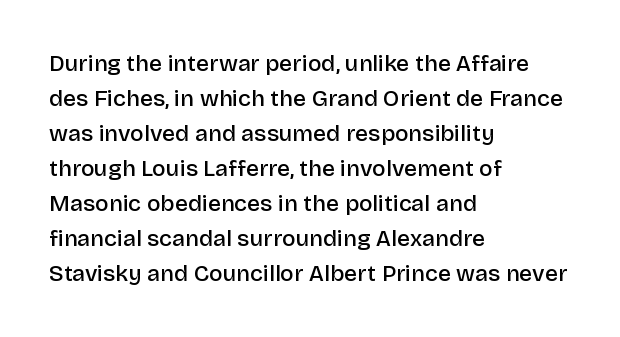
{"italic": "no", "bold": "semi", "underline": "no", "align": "left", "line_spacing": "normal", "line_spacing_ratio": 1.52, "letter_spacing": "normal", "letter_spacing_em": 0.0, "glyph_px": 23}
